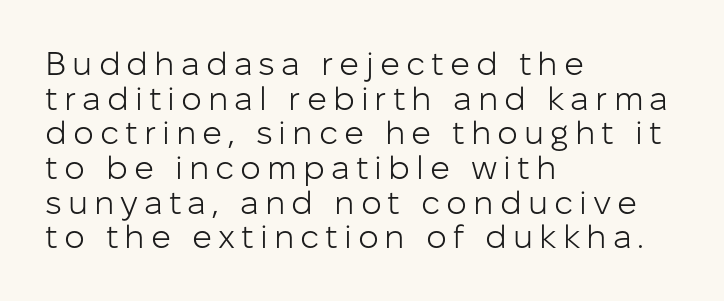
Weight: in the light-to-regular range. This sample uses a sans-serif face. Casual observation: everything's shoved over to the left. Descenders hang freely into open space. The passage shown is typed in a proportional face where columns would drift. The font's upright variant was chosen for this text.
